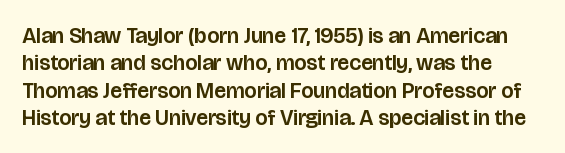
Q: Is the text italic (slanted)? A: No, it is upright.
Q: Is the text underlined? A: No.
Q: Is the spacing between letters normal or unusually wide? A: Normal.
